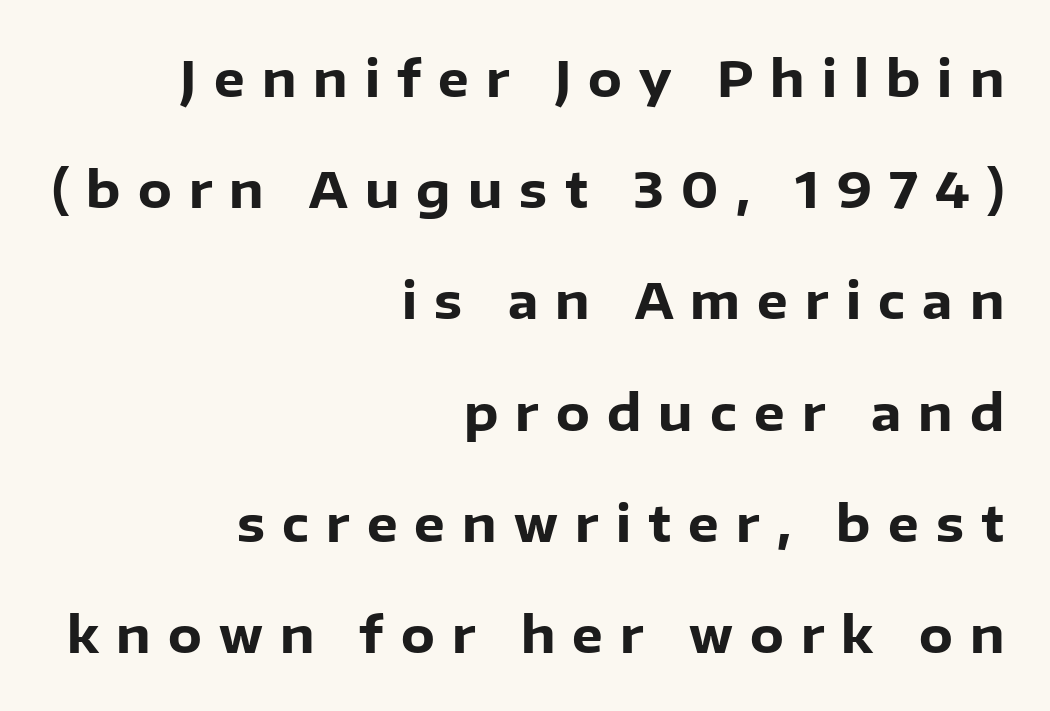
The image shows 49 px heavy sans-serif type, upright; set right-aligned, loose line spacing (2.27x), unusually wide letter spacing (+0.35 em), not underlined; low stroke contrast and a medium x-height.
